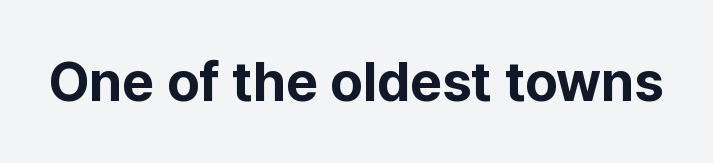
Q: Is the text bold? A: Yes.
Q: Is the text italic (slanted)? A: No, it is upright.
Q: Is the typeface a serif or a sans-serif typeface? A: Sans-serif.
Q: Is the text underlined? A: No.
Q: Is the spacing between letters normal or unusually wide? A: Normal.
Q: Width (condensed, normal, or wide)? A: Normal.
Q: Stroke contrast? A: Low.
Q: x-height? A: Medium.
Q: Monospaced? A: No.
